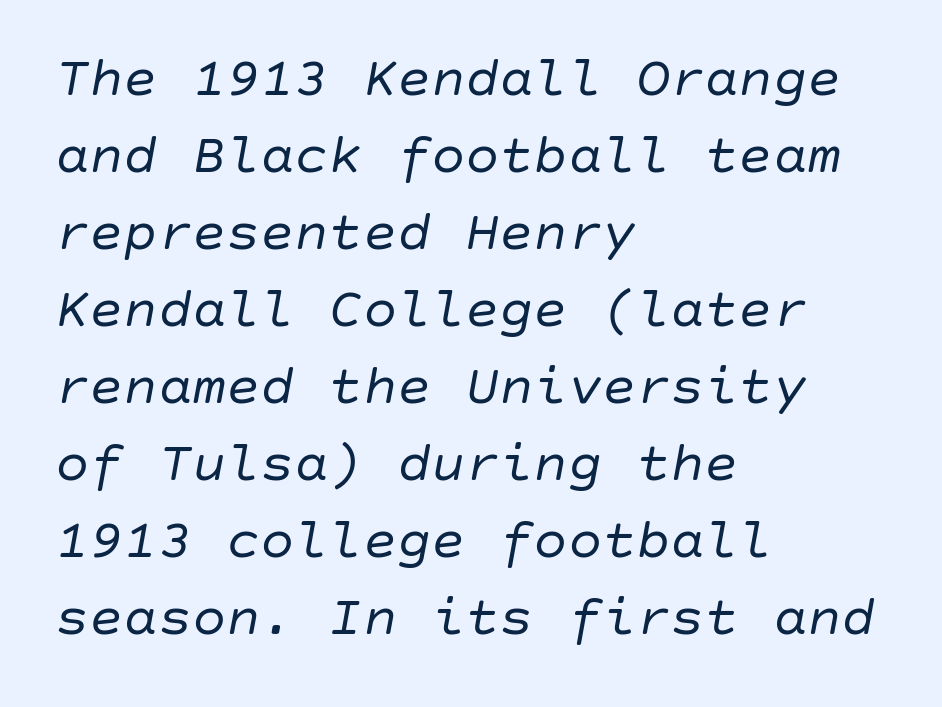
The image shows 57 px regular-weight type, italic (leaning right); set left-aligned, normal line spacing (1.35x), normal letter spacing, not underlined; low stroke contrast and a large x-height.
